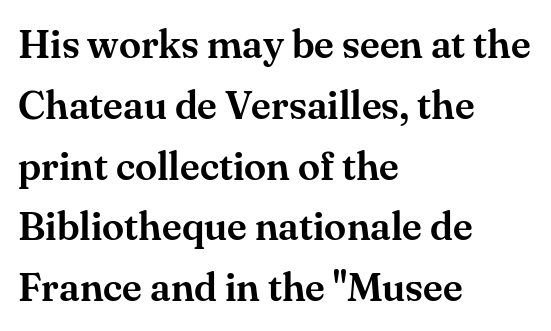
Q: Is the text italic (slanted)? A: No, it is upright.
Q: Is the typeface a serif or a sans-serif typeface? A: Serif.
Q: Is the text underlined? A: No.
Q: How is the paragraph aligned? A: Left-aligned.
Q: Is the spacing between letters normal or unusually wide? A: Normal.
Q: Is the spacing between lines tight, normal or loose? A: Normal.
Q: Width (condensed, normal, or wide)? A: Normal.
Q: Stroke contrast? A: Medium.
Q: x-height? A: Small.
Q: Monospaced? A: No.
